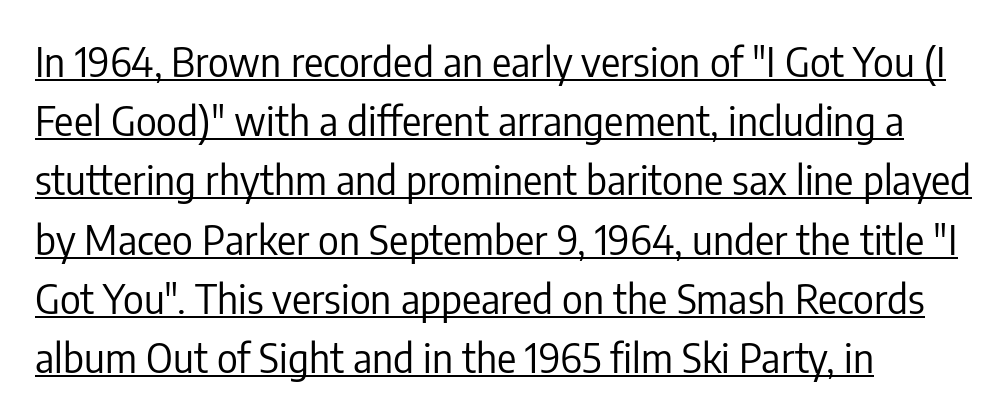
{"serif": "no", "italic": "no", "bold": "no", "weight": "regular", "width": "condensed", "stroke_contrast": "low", "x_height": "medium", "monospaced": "no", "underline": "yes", "align": "left", "line_spacing": "normal", "line_spacing_ratio": 1.48, "letter_spacing": "normal", "letter_spacing_em": 0.0, "glyph_px": 40}
